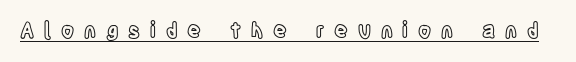
Posture: straight, roman, zero tilt. Quick note: underline on. In terms of letterspacing, this is a distinctly airy, spread setting.
